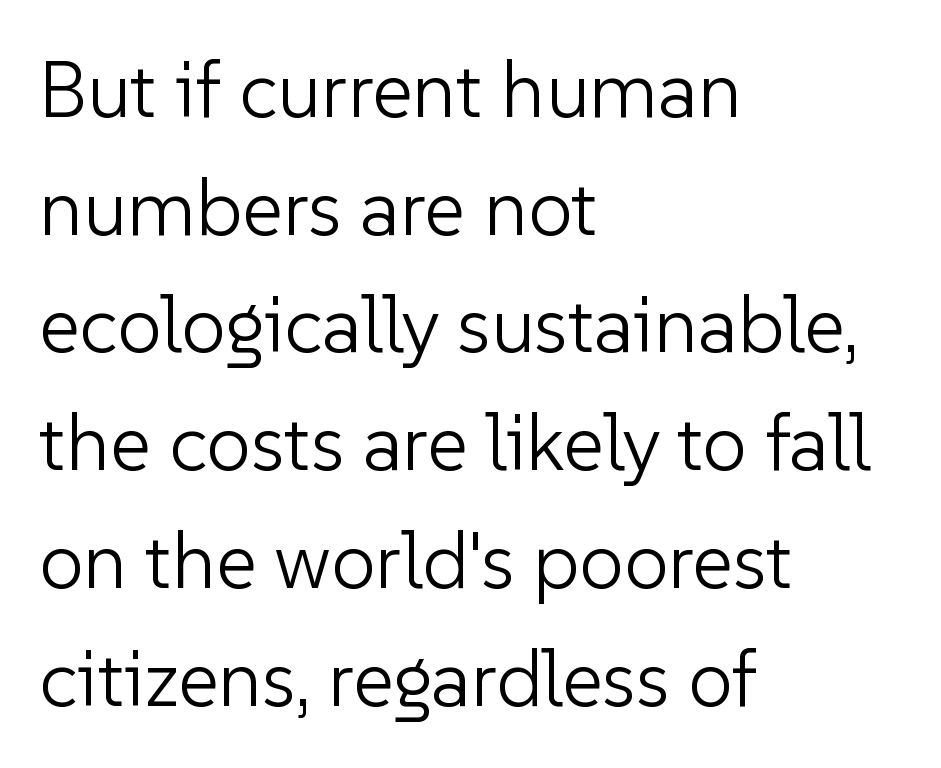
The image shows 79 px light sans-serif type, upright; set left-aligned, normal line spacing (1.49x), normal letter spacing, not underlined; low stroke contrast and a medium x-height.
